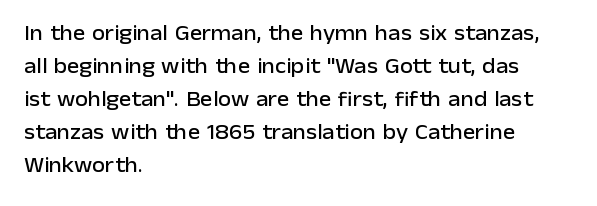
Do the letters lean? They stand straight. You could call the tracking neutral — neither tight nor loose. The passage shown is not underscored anywhere. The ragged edge is on the right, which tells us the setting is flush left. Students, observe: this is what conventionally led text looks like.
